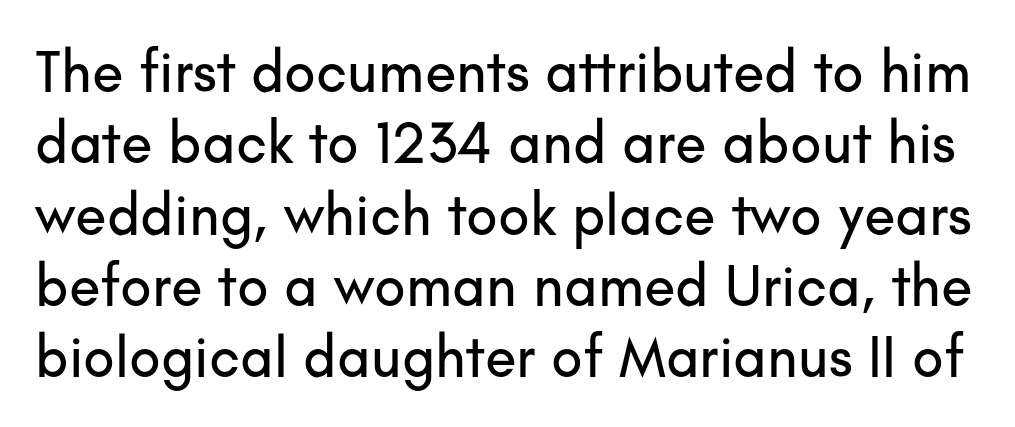
Does the type have serifs? No, each stem ends abruptly. Characters follow at the spacing the type designer built in. A typesetter would call this proportional, since set widths differ per character. It's the straight-up-and-down kind of type.
